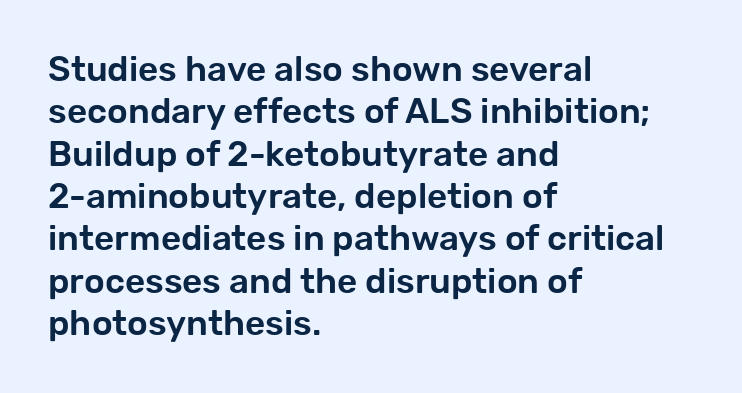
{"serif": "no", "italic": "no", "width": "normal", "stroke_contrast": "low", "x_height": "medium", "monospaced": "no", "underline": "no", "align": "left", "line_spacing_ratio": 1.21, "letter_spacing": "normal", "letter_spacing_em": 0.0, "glyph_px": 35}
